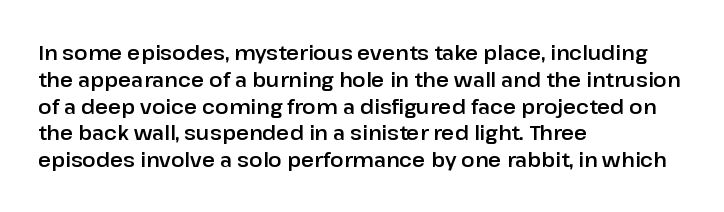
{"italic": "no", "underline": "no", "align": "left", "line_spacing": "normal", "line_spacing_ratio": 1.34, "letter_spacing": "normal", "letter_spacing_em": 0.0, "glyph_px": 20}
